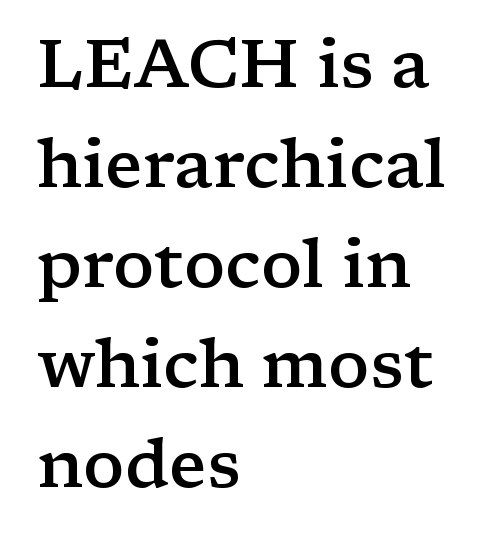
Q: Is the text bold? A: Semi-bold.
Q: Is the text italic (slanted)? A: No, it is upright.
Q: Is the typeface a serif or a sans-serif typeface? A: Serif.
Q: Is the text underlined? A: No.
Q: How is the paragraph aligned? A: Left-aligned.
Q: Is the spacing between letters normal or unusually wide? A: Normal.
Q: Is the spacing between lines tight, normal or loose? A: Normal.
Q: Width (condensed, normal, or wide)? A: Wide.
Q: Stroke contrast? A: Low.
Q: x-height? A: Medium.
Q: Monospaced? A: No.
